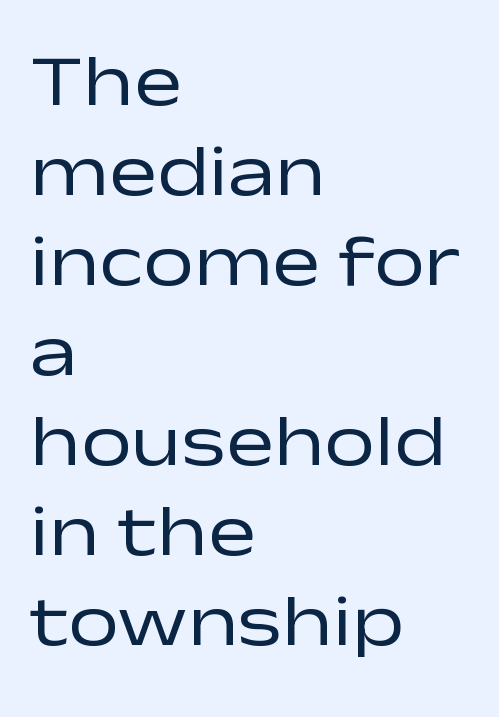
Q: Is the text bold? A: No.
Q: Is the text italic (slanted)? A: No, it is upright.
Q: Is the typeface a serif or a sans-serif typeface? A: Sans-serif.
Q: Is the text underlined? A: No.
Q: How is the paragraph aligned? A: Left-aligned.
Q: Is the spacing between letters normal or unusually wide? A: Normal.
Q: Is the spacing between lines tight, normal or loose? A: Normal.
Q: Width (condensed, normal, or wide)? A: Wide.
Q: Stroke contrast? A: Low.
Q: x-height? A: Medium.
Q: Monospaced? A: No.
